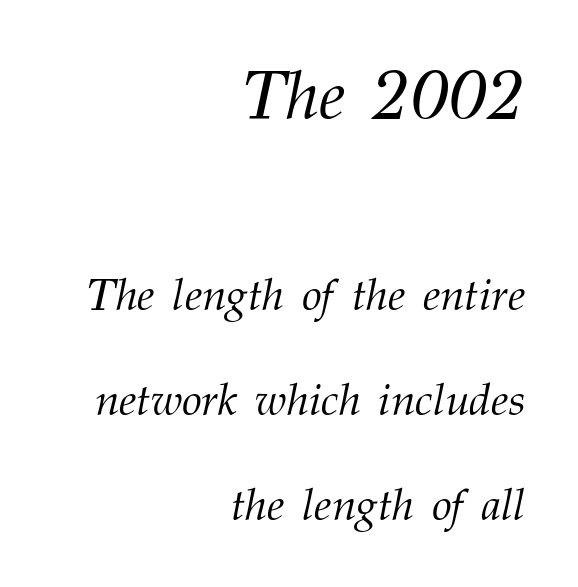
Q: Is the text bold? A: No.
Q: Is the text italic (slanted)? A: Yes, it leans right by about 12 degrees.
Q: Is the typeface a serif or a sans-serif typeface? A: Serif.
Q: Is the text underlined? A: No.
Q: How is the paragraph aligned? A: Right-aligned.
Q: Is the spacing between letters normal or unusually wide? A: Normal.
Q: Is the spacing between lines tight, normal or loose? A: Loose.
Q: Which block of text is set in a larger size, the first (top) or the second (bottom)? A: The first (top) one.
Q: Width (condensed, normal, or wide)? A: Normal.
Q: Stroke contrast? A: Medium.
Q: x-height? A: Medium.
Q: Monospaced? A: No.
